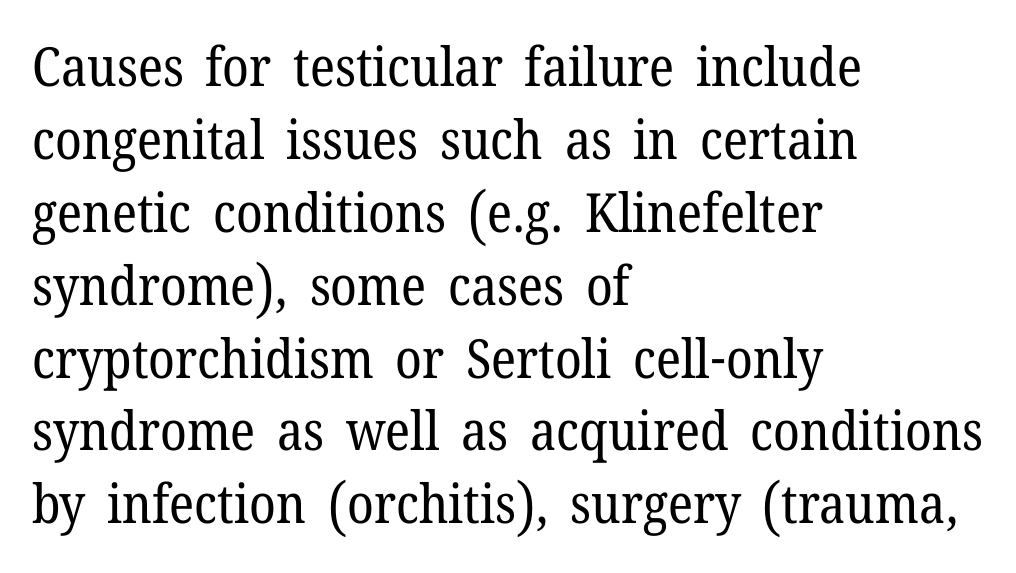
{"serif": "yes", "italic": "no", "bold": "no", "weight": "regular", "width": "normal", "stroke_contrast": "low", "x_height": "medium", "monospaced": "no", "underline": "no", "align": "left", "line_spacing": "normal", "line_spacing_ratio": 1.35, "letter_spacing": "normal", "letter_spacing_em": 0.0, "glyph_px": 54}
